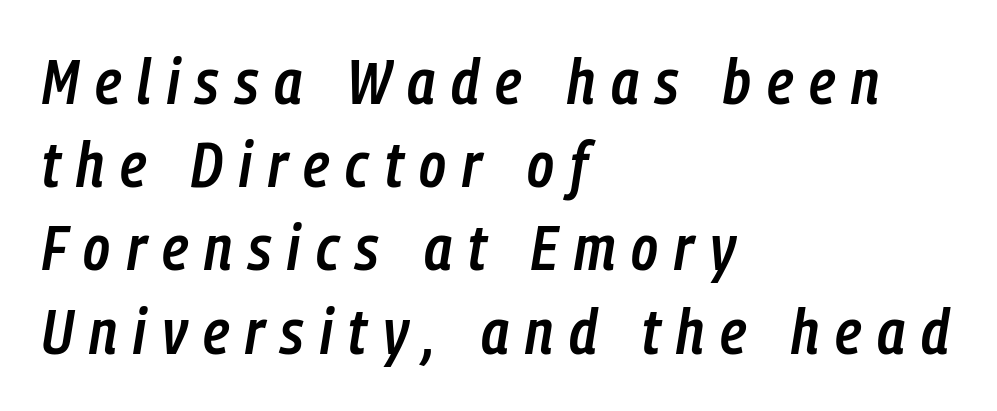
The image shows 64 px semibold, condensed type, italic (leaning right); set left-aligned, normal line spacing (1.3x), unusually wide letter spacing (+0.25 em), not underlined; low stroke contrast and a medium x-height.
